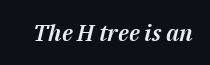
{"italic": "yes", "lean": "right", "slant_degrees": 14, "underline": "no", "letter_spacing": "normal", "letter_spacing_em": 0.0, "glyph_px": 23}
